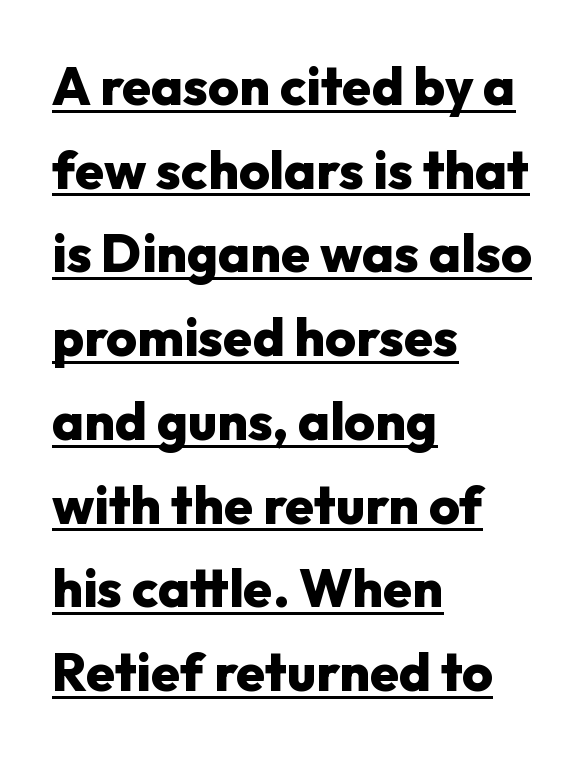
The rendered words wear a rule along their underside. Spacing verdict: proportional, widths tailored to each character. This is the regular roman posture of the typeface. Nothing sits at the stroke ends, so this counts as sans-serif.
